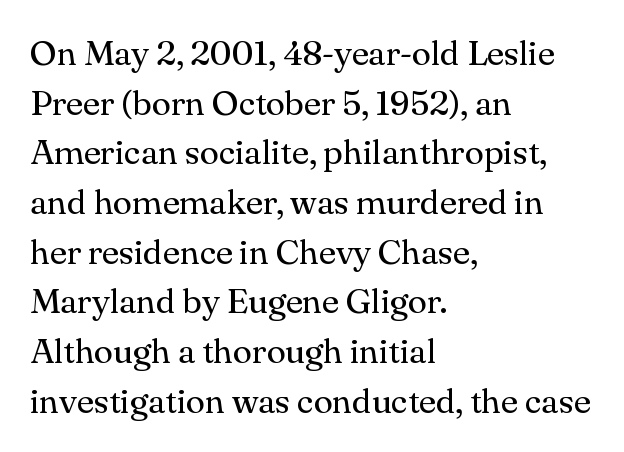
Q: Is the text bold? A: No.
Q: Is the text italic (slanted)? A: No, it is upright.
Q: Is the typeface a serif or a sans-serif typeface? A: Serif.
Q: Is the text underlined? A: No.
Q: How is the paragraph aligned? A: Left-aligned.
Q: Is the spacing between letters normal or unusually wide? A: Normal.
Q: Is the spacing between lines tight, normal or loose? A: Normal.
Q: Width (condensed, normal, or wide)? A: Normal.
Q: Stroke contrast? A: Medium.
Q: x-height? A: Small.
Q: Monospaced? A: No.
